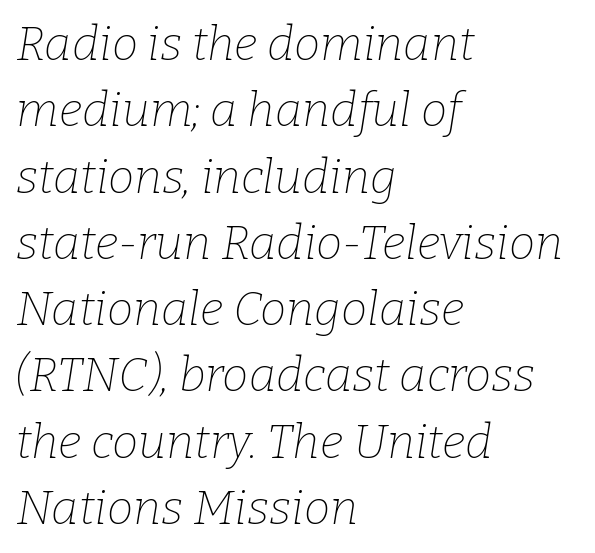
The image shows 47 px thin serif type, italic (leaning right); set left-aligned, normal line spacing (1.41x), normal letter spacing, not underlined; low stroke contrast and a medium x-height.
